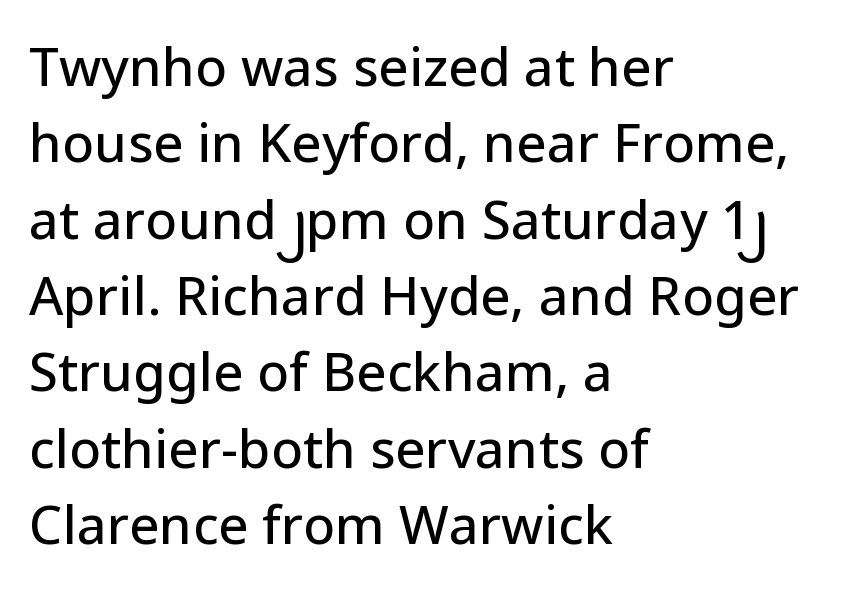
The image shows 53 px sans-serif type, upright; set left-aligned, normal line spacing (1.44x), normal letter spacing, not underlined; low stroke contrast and a medium x-height.
